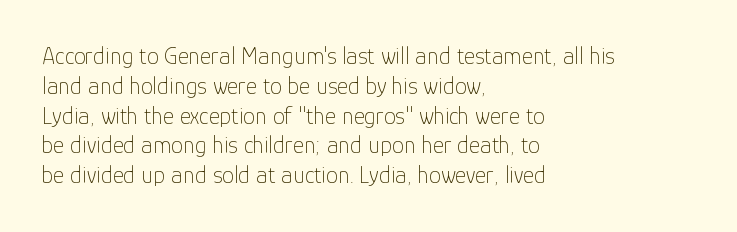
The image shows 24 px text type, upright; set left-aligned, line spacing 1.24x, normal letter spacing, not underlined.
